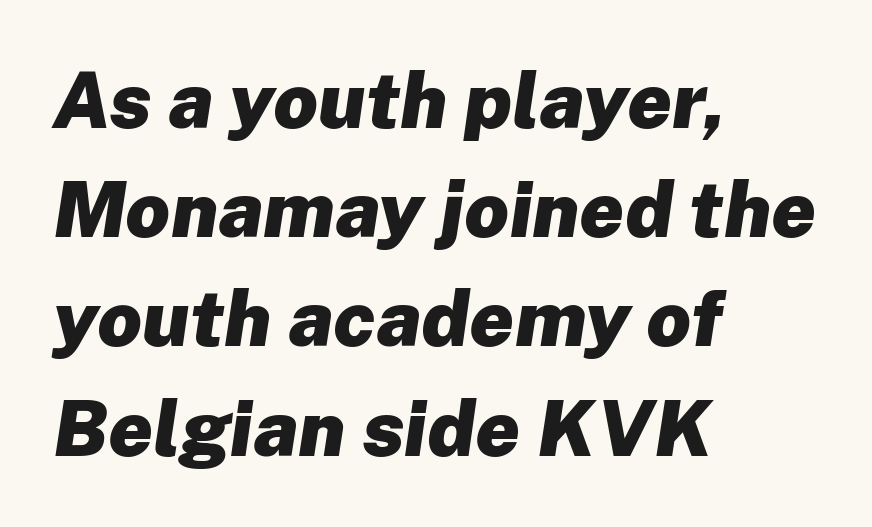
Q: Is the text bold? A: Yes.
Q: Is the text italic (slanted)? A: Yes, it leans right by about 8 degrees.
Q: Is the text underlined? A: No.
Q: How is the paragraph aligned? A: Left-aligned.
Q: Is the spacing between letters normal or unusually wide? A: Normal.
Q: Is the spacing between lines tight, normal or loose? A: Normal.
Q: Width (condensed, normal, or wide)? A: Normal.
Q: Stroke contrast? A: Low.
Q: x-height? A: Medium.
Q: Monospaced? A: No.
